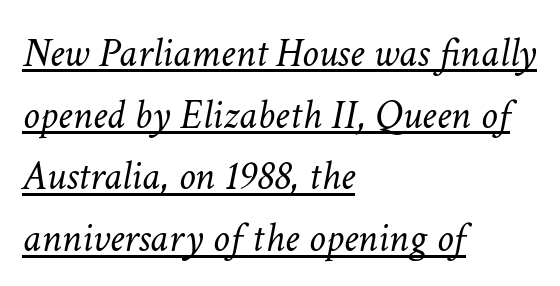
Quick note: underline on. The glyphs look as if they've been sheared to an angle. Caption: multi-line text, flush left, ragged right. Vertically, the passage feels balanced, rows spaced as you'd expect. The rendering uses natural spacing where letterforms have individual widths.
